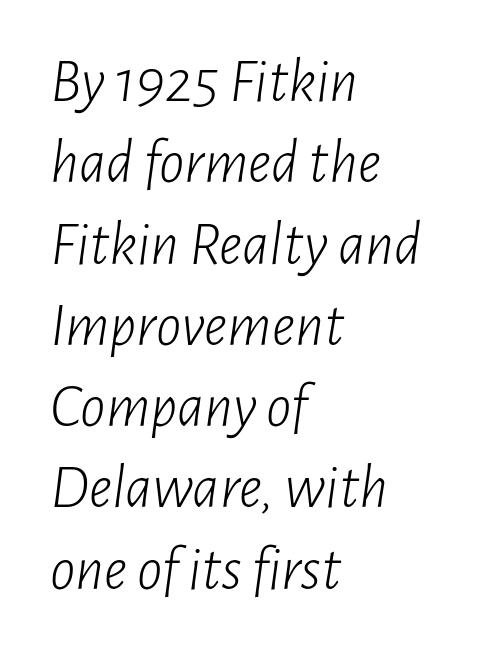
{"italic": "yes", "lean": "right", "slant_degrees": 7, "bold": "no", "weight": "light", "width": "condensed", "stroke_contrast": "low", "x_height": "medium", "monospaced": "no", "underline": "no", "align": "left", "line_spacing": "normal", "line_spacing_ratio": 1.29, "letter_spacing": "normal", "letter_spacing_em": 0.0, "glyph_px": 63}
